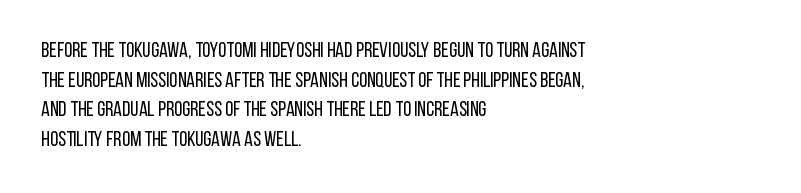
The image shows 21 px text type, upright; set left-aligned, normal line spacing (1.41x), normal letter spacing, not underlined.
